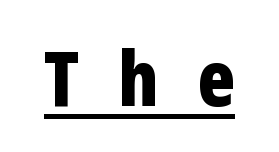
Q: Is the text bold? A: Yes.
Q: Is the text italic (slanted)? A: No, it is upright.
Q: Is the typeface a serif or a sans-serif typeface? A: Sans-serif.
Q: Is the text underlined? A: Yes.
Q: Is the spacing between letters normal or unusually wide? A: Unusually wide.
Q: Width (condensed, normal, or wide)? A: Condensed.
Q: Stroke contrast? A: Low.
Q: x-height? A: Medium.
Q: Monospaced? A: No.
